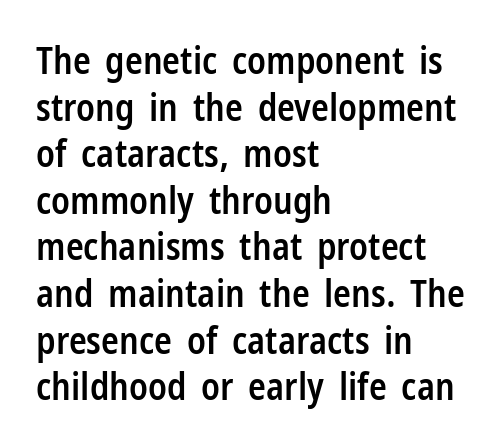
Q: Is the text bold? A: Semi-bold.
Q: Is the text italic (slanted)? A: No, it is upright.
Q: Is the typeface a serif or a sans-serif typeface? A: Sans-serif.
Q: Is the text underlined? A: No.
Q: How is the paragraph aligned? A: Left-aligned.
Q: Is the spacing between letters normal or unusually wide? A: Normal.
Q: Is the spacing between lines tight, normal or loose? A: Normal.
Q: Width (condensed, normal, or wide)? A: Condensed.
Q: Stroke contrast? A: Low.
Q: x-height? A: Medium.
Q: Monospaced? A: No.
